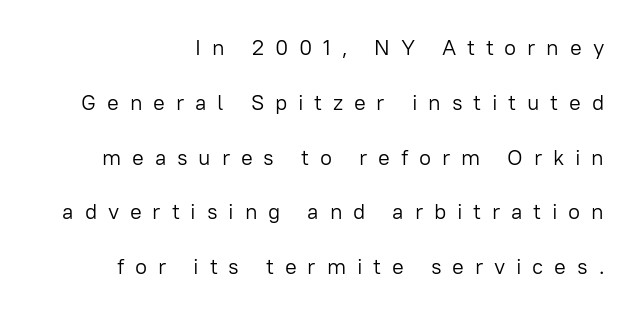
Q: Is the text bold? A: No.
Q: Is the text italic (slanted)? A: No, it is upright.
Q: Is the text underlined? A: No.
Q: How is the paragraph aligned? A: Right-aligned.
Q: Is the spacing between letters normal or unusually wide? A: Unusually wide.
Q: Is the spacing between lines tight, normal or loose? A: Loose.
